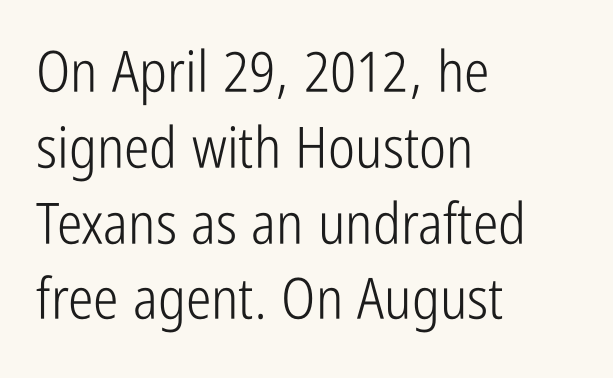
The image shows 57 px light, condensed sans-serif type, upright; set left-aligned, normal line spacing (1.33x), normal letter spacing, not underlined; low stroke contrast and a medium x-height.
